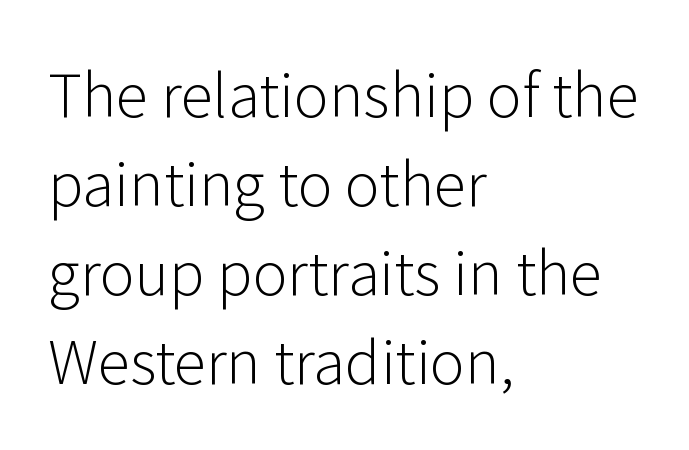
{"serif": "no", "italic": "no", "bold": "no", "weight": "light", "width": "normal", "stroke_contrast": "low", "x_height": "medium", "monospaced": "no", "underline": "no", "align": "left", "line_spacing": "normal", "line_spacing_ratio": 1.51, "letter_spacing": "normal", "letter_spacing_em": 0.0, "glyph_px": 59}
